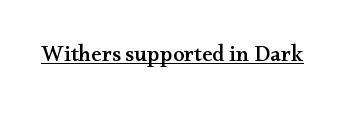
The image shows 23 px text type, upright; set normal letter spacing, underlined.
